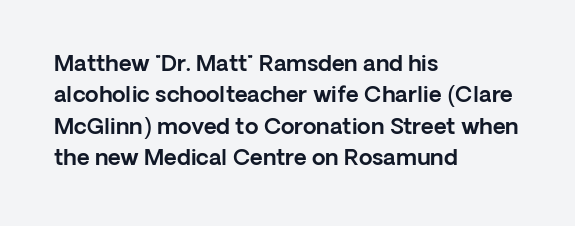
Quick note: underline off. Interline gaps are of average width in this sample. Notice how the stems are strictly vertical — no italics here. How are the letters spaced? Ordinarily, with no added tracking. The lines are quadded left.
